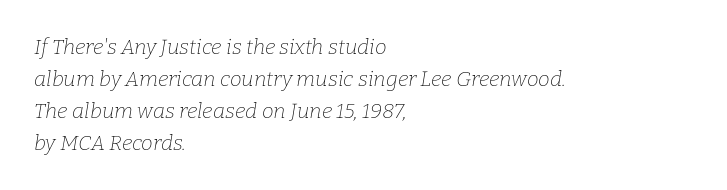
Q: Is the text bold? A: No.
Q: Is the text italic (slanted)? A: Yes, it leans right by about 9 degrees.
Q: Is the text underlined? A: No.
Q: How is the paragraph aligned? A: Left-aligned.
Q: Is the spacing between letters normal or unusually wide? A: Normal.
Q: Is the spacing between lines tight, normal or loose? A: Normal.
